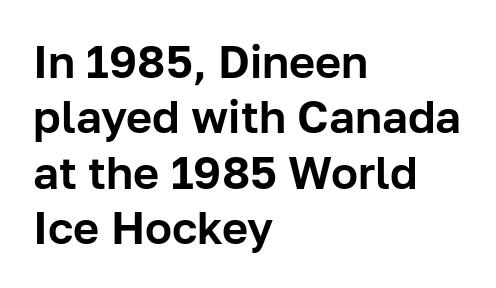
The image shows 45 px sans-serif type, upright; set left-aligned, line spacing 1.23x, normal letter spacing, not underlined; low stroke contrast and a medium x-height.
